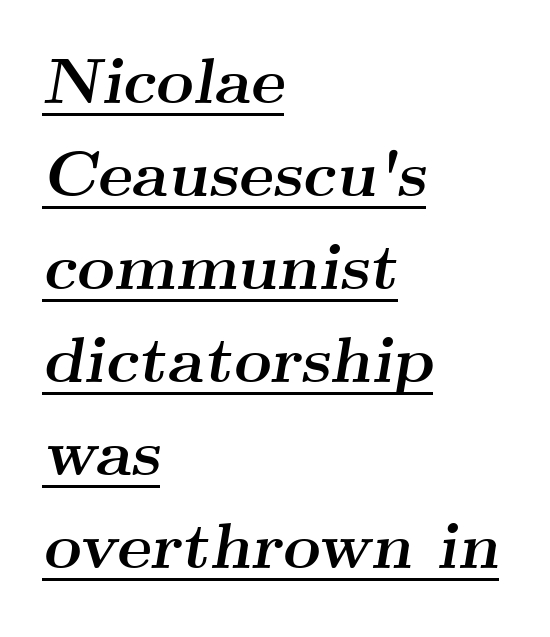
Q: Is the text bold? A: Yes.
Q: Is the text italic (slanted)? A: Yes, it leans right by about 9 degrees.
Q: Is the typeface a serif or a sans-serif typeface? A: Serif.
Q: Is the text underlined? A: Yes.
Q: How is the paragraph aligned? A: Left-aligned.
Q: Is the spacing between letters normal or unusually wide? A: Normal.
Q: Is the spacing between lines tight, normal or loose? A: Normal.
Q: Width (condensed, normal, or wide)? A: Wide.
Q: Stroke contrast? A: Medium.
Q: x-height? A: Small.
Q: Monospaced? A: No.
